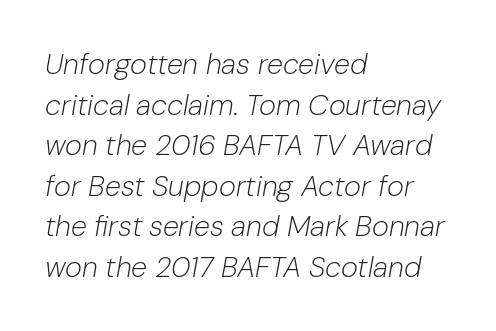
The image shows 29 px light type, italic (leaning right); set left-aligned, normal line spacing (1.4x), normal letter spacing, not underlined; low stroke contrast and a medium x-height.
